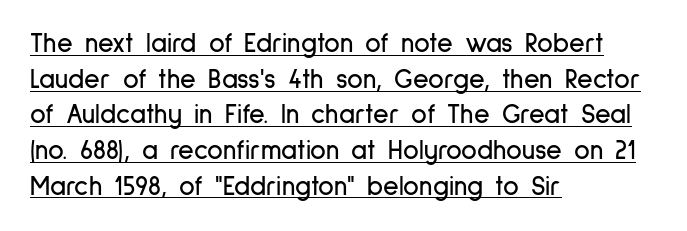
The image shows 27 px text type, upright; set left-aligned, normal line spacing (1.32x), normal letter spacing, underlined.
